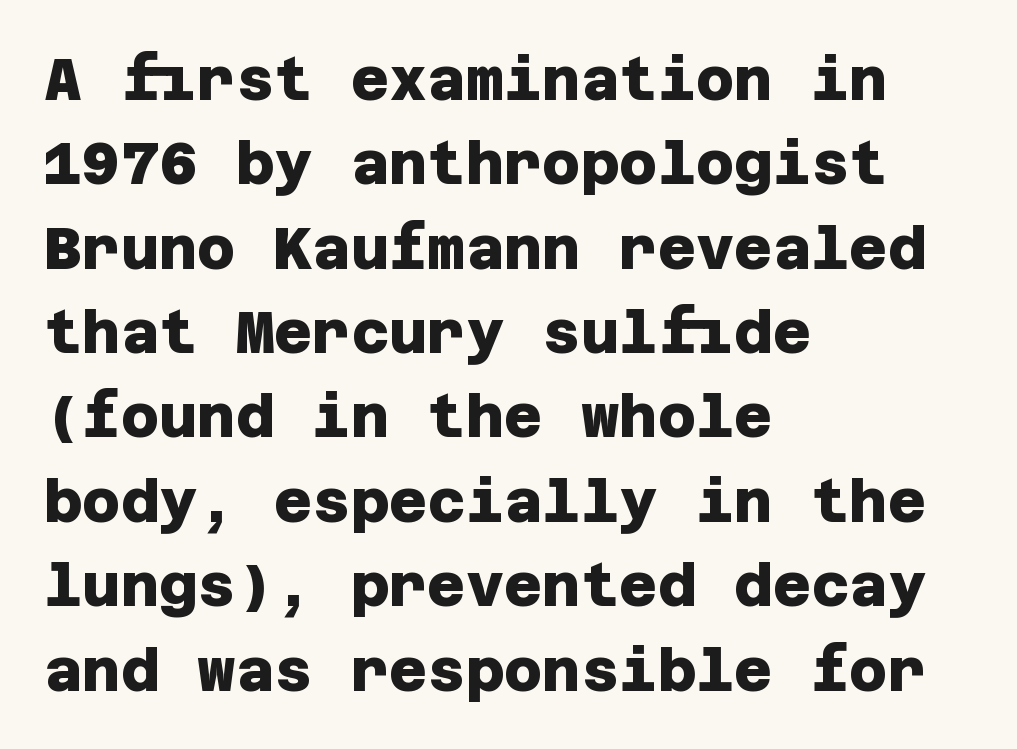
The image shows 59 px heavy sans-serif type; set left-aligned, normal line spacing (1.43x), normal letter spacing, not underlined; low stroke contrast and a large x-height.
